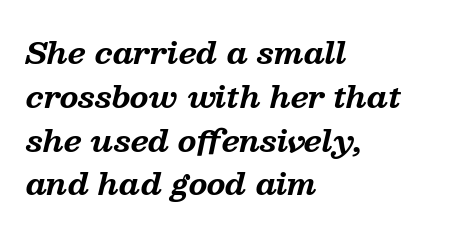
Q: Is the text bold? A: Yes.
Q: Is the text italic (slanted)? A: Yes, it leans right by about 13 degrees.
Q: Is the typeface a serif or a sans-serif typeface? A: Serif.
Q: Is the text underlined? A: No.
Q: How is the paragraph aligned? A: Left-aligned.
Q: Is the spacing between letters normal or unusually wide? A: Normal.
Q: Is the spacing between lines tight, normal or loose? A: Normal.
Q: Width (condensed, normal, or wide)? A: Normal.
Q: Stroke contrast? A: Medium.
Q: x-height? A: Medium.
Q: Monospaced? A: No.
